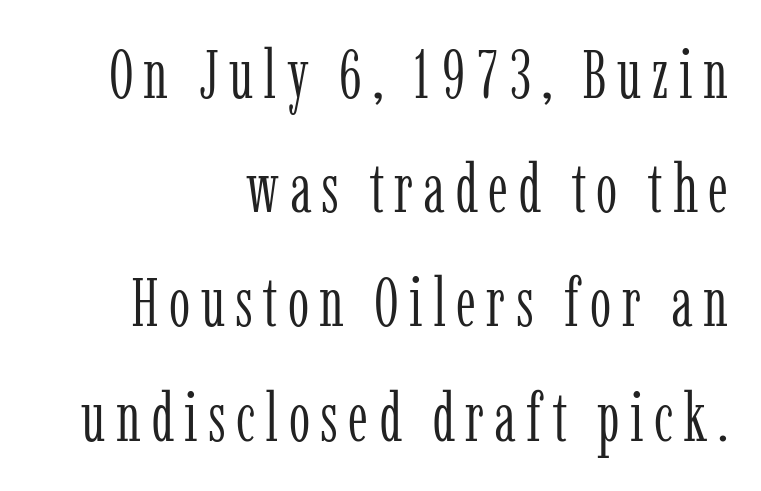
{"serif": "yes", "italic": "no", "bold": "no", "weight": "light", "width": "condensed", "stroke_contrast": "low", "x_height": "medium", "monospaced": "no", "underline": "no", "align": "right", "line_spacing": "normal", "line_spacing_ratio": 1.68, "glyph_px": 68}
